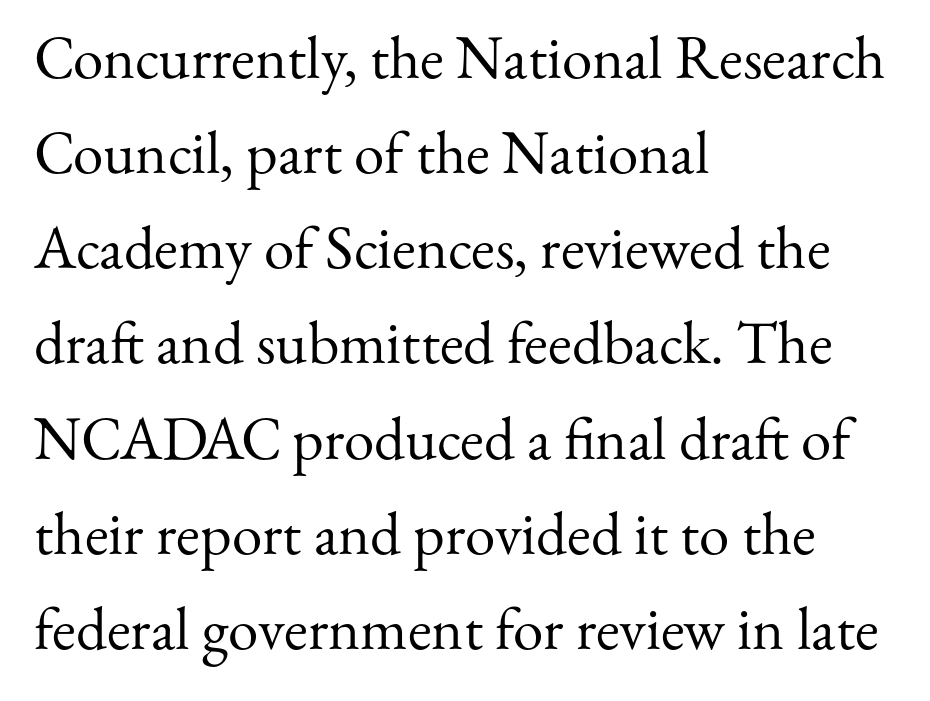
{"serif": "yes", "italic": "no", "bold": "no", "weight": "regular", "width": "normal", "stroke_contrast": "medium", "x_height": "small", "monospaced": "no", "underline": "no", "align": "left", "line_spacing": "normal", "line_spacing_ratio": 1.56, "letter_spacing": "normal", "letter_spacing_em": 0.0, "glyph_px": 61}
